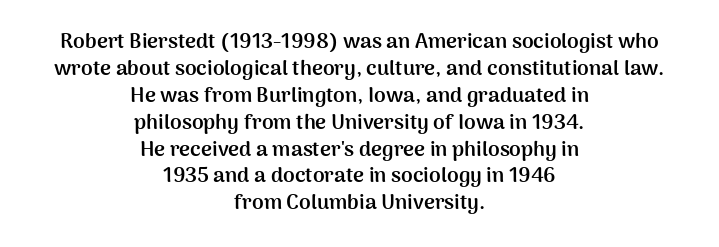
Q: Is the text bold? A: Yes.
Q: Is the text italic (slanted)? A: No, it is upright.
Q: Is the text underlined? A: No.
Q: How is the paragraph aligned? A: Centered.
Q: Is the spacing between letters normal or unusually wide? A: Normal.
Q: Is the spacing between lines tight, normal or loose? A: Normal.
